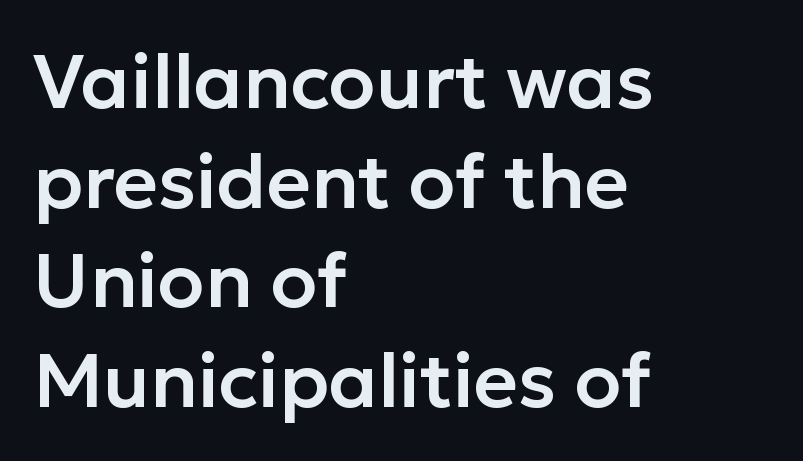
{"serif": "no", "italic": "no", "width": "normal", "stroke_contrast": "low", "x_height": "medium", "monospaced": "no", "underline": "no", "align": "left", "line_spacing": "normal", "line_spacing_ratio": 1.31, "letter_spacing": "normal", "letter_spacing_em": 0.0, "glyph_px": 76}
